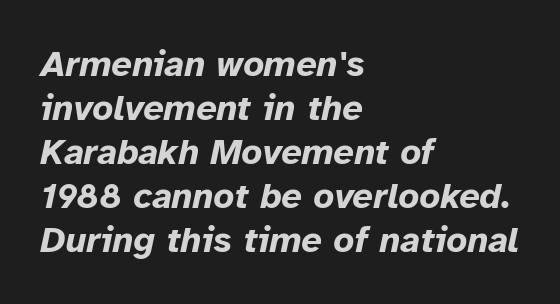
Letters rest on an invisible, unmarked baseline. When letters slant like this, we call the style italic. The passage shown is typed in a proportional face where columns would drift. No extra tracking has been applied to these lines. Heavy-handed strokes throughout: this text is bold.
